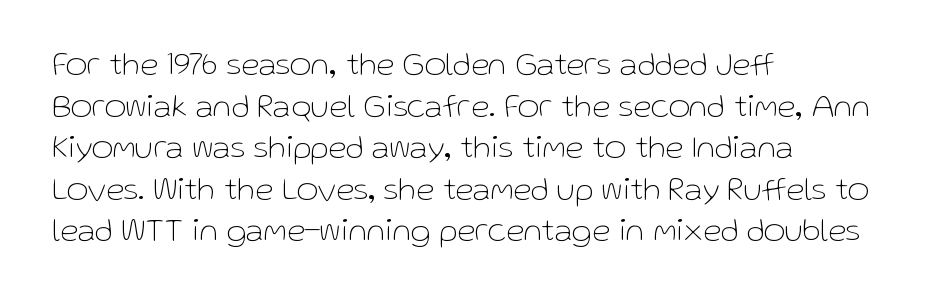
The image shows 33 px thin sans-serif type, upright; set left-aligned, normal line spacing (1.26x), normal letter spacing, not underlined; low stroke contrast and a medium x-height.
